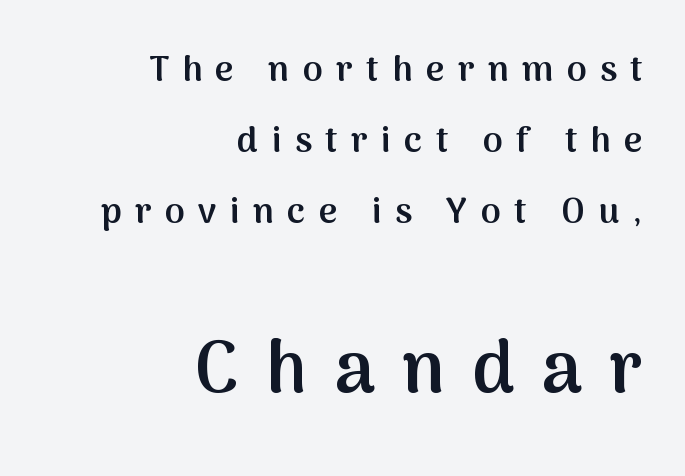
Q: Is the text bold? A: Semi-bold.
Q: Is the text italic (slanted)? A: No, it is upright.
Q: Is the typeface a serif or a sans-serif typeface? A: Sans-serif.
Q: Is the text underlined? A: No.
Q: How is the paragraph aligned? A: Right-aligned.
Q: Is the spacing between letters normal or unusually wide? A: Unusually wide.
Q: Is the spacing between lines tight, normal or loose? A: Loose.
Q: Which block of text is set in a larger size, the first (top) or the second (bottom)? A: The second (bottom) one.
Q: Width (condensed, normal, or wide)? A: Normal.
Q: Stroke contrast? A: Medium.
Q: x-height? A: Medium.
Q: Monospaced? A: No.
